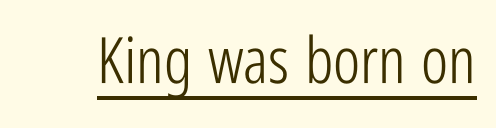
The image shows 64 px light, condensed sans-serif type, upright; set normal letter spacing, underlined; low stroke contrast and a medium x-height.
